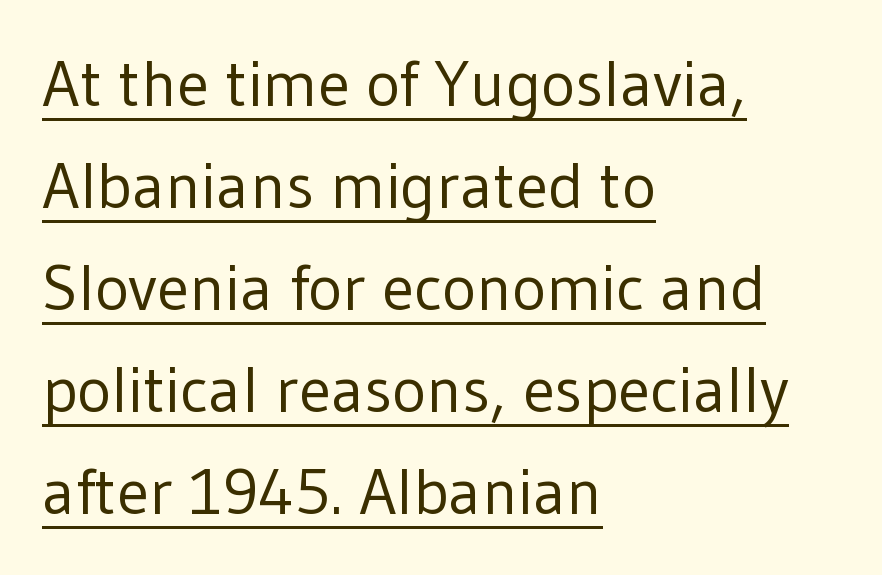
{"serif": "no", "italic": "no", "bold": "no", "weight": "regular", "width": "normal", "stroke_contrast": "low", "x_height": "medium", "monospaced": "no", "underline": "yes", "align": "left", "line_spacing": "normal", "line_spacing_ratio": 1.57, "letter_spacing": "normal", "letter_spacing_em": 0.0, "glyph_px": 65}
